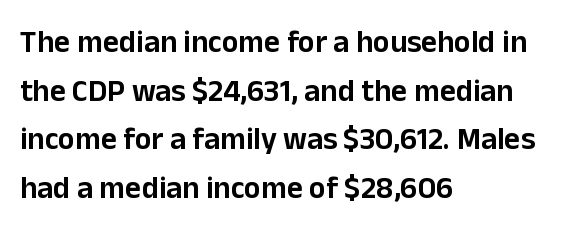
Q: Is the text italic (slanted)? A: No, it is upright.
Q: Is the typeface a serif or a sans-serif typeface? A: Sans-serif.
Q: Is the text underlined? A: No.
Q: How is the paragraph aligned? A: Left-aligned.
Q: Is the spacing between letters normal or unusually wide? A: Normal.
Q: Is the spacing between lines tight, normal or loose? A: Normal.
Q: Width (condensed, normal, or wide)? A: Normal.
Q: Stroke contrast? A: Low.
Q: x-height? A: Medium.
Q: Monospaced? A: No.
